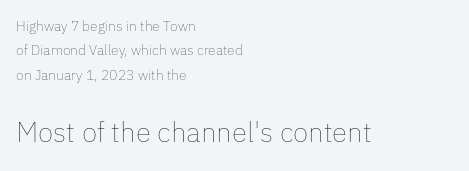
Honestly, the letter spacing is just normal — you wouldn't notice it. The rendering uses natural spacing where letterforms have individual widths. Weight class: somewhere from thin through regular. A classic flush-left, rag-right setting is used for this passage.
